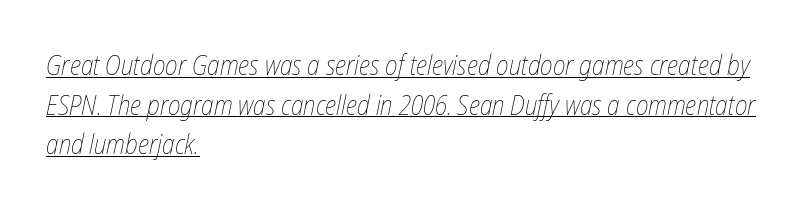
The image shows 27 px text type, italic (leaning right); set left-aligned, normal line spacing (1.47x), normal letter spacing, underlined.
